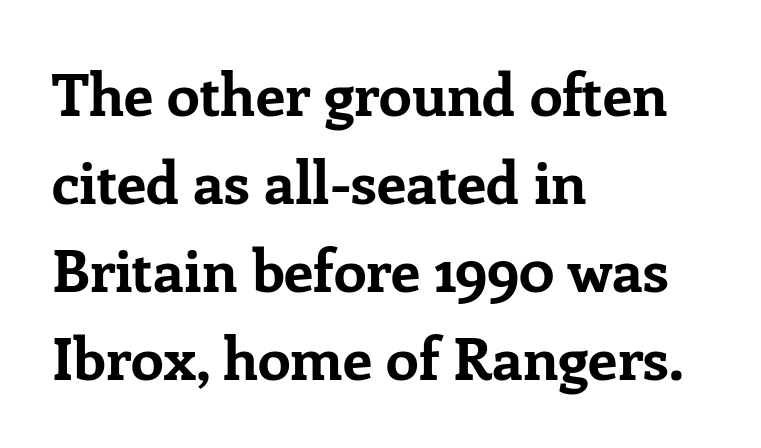
Each letter's strokes conclude with small projecting serifs. The strokes are fattened all the way to bold. This rendering features lettering with no underline. Compared with typical paragraphs, the rows here are spaced about the same. A roman cut, with each character standing at attention. Casual observation: everything's shoved over to the left.
